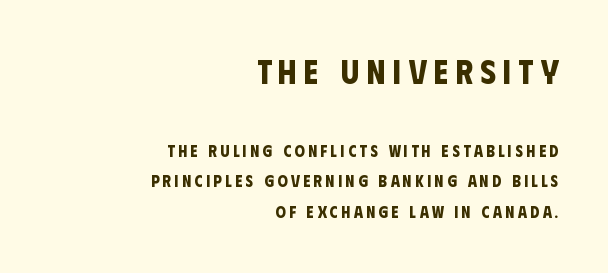
{"serif": "no", "bold": "yes", "weight": "bold", "width": "condensed", "stroke_contrast": "low", "x_height": "large", "monospaced": "no", "underline": "no", "align": "right", "line_spacing": "loose", "line_spacing_ratio": 1.92, "letter_spacing": "wide", "letter_spacing_em": 0.22, "larger_block": "first", "size_ratio": 2.06, "glyph_px": 33}
